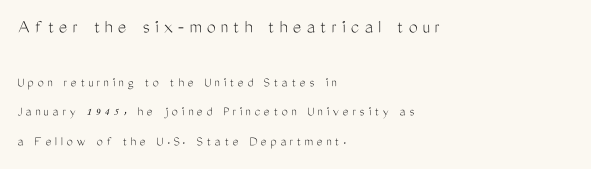
{"italic": "no", "bold": "no", "underline": "no", "align": "left", "line_spacing": "loose", "line_spacing_ratio": 2.1, "letter_spacing": "wide", "letter_spacing_em": 0.26, "larger_block": "first", "size_ratio": 1.43, "glyph_px": 20}
